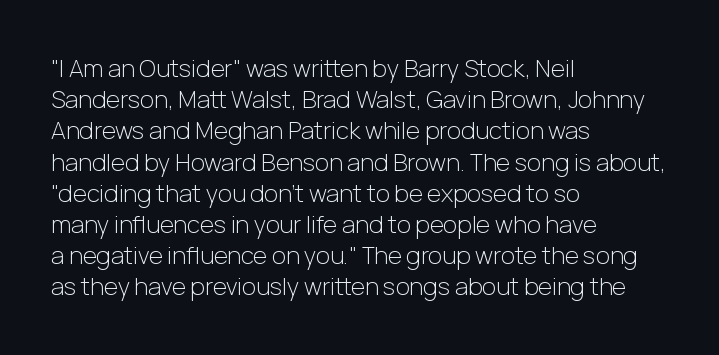
The ragged edge is on the right, which tells us the setting is flush left. The passage shown is not underscored anywhere. These lines were composed using upright roman letters. This sample uses plain, unmodified letter spacing. Reading down the column, the eye jumps a familiar distance to each next line.
